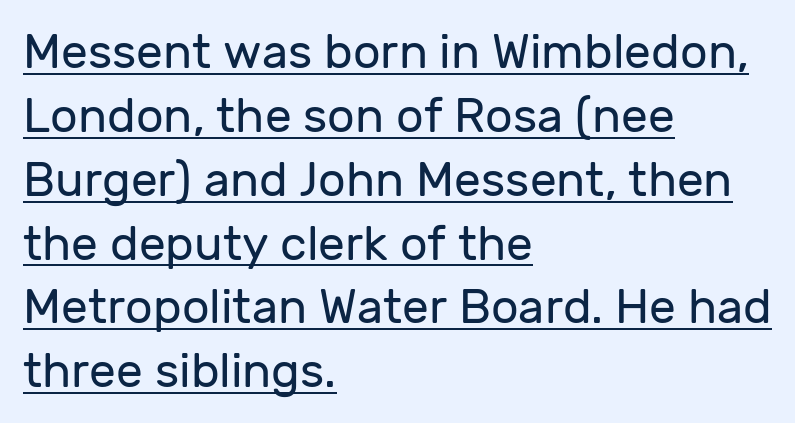
The image shows 48 px regular-weight sans-serif type, upright; set left-aligned, normal line spacing (1.33x), normal letter spacing, underlined; low stroke contrast and a medium x-height.
